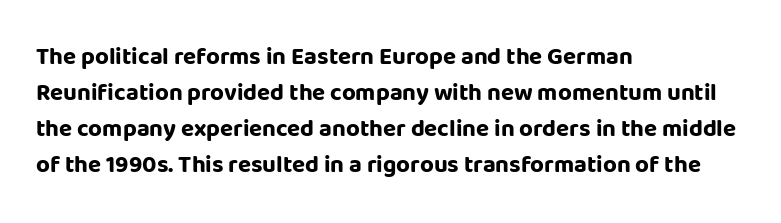
Q: Is the text bold? A: Yes.
Q: Is the text italic (slanted)? A: No, it is upright.
Q: Is the text underlined? A: No.
Q: How is the paragraph aligned? A: Left-aligned.
Q: Is the spacing between letters normal or unusually wide? A: Normal.
Q: Is the spacing between lines tight, normal or loose? A: Normal.
